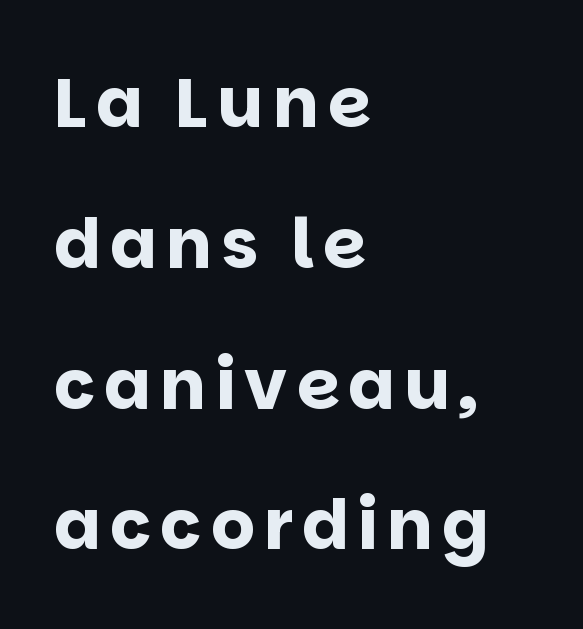
{"serif": "no", "italic": "no", "bold": "yes", "weight": "bold", "width": "normal", "stroke_contrast": "low", "x_height": "large", "monospaced": "no", "underline": "no", "align": "left", "line_spacing": "loose", "line_spacing_ratio": 2.04, "glyph_px": 69}
